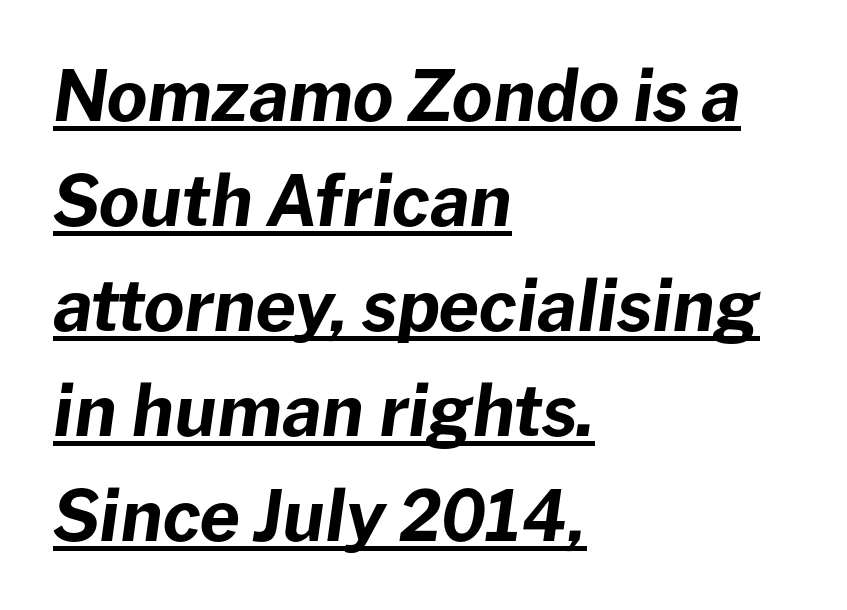
The image shows 70 px bold type, italic (leaning right); set left-aligned, normal line spacing (1.5x), normal letter spacing, underlined; low stroke contrast and a medium x-height.
